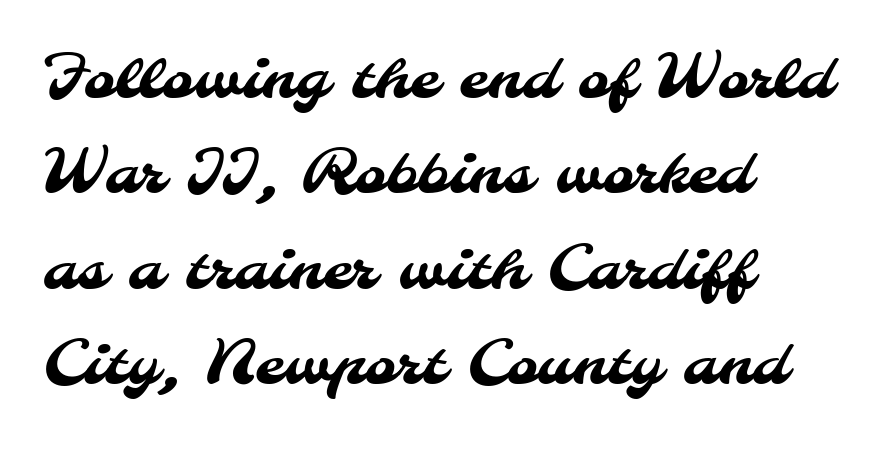
The image shows 60 px sans-serif type; set left-aligned, normal line spacing (1.59x), normal letter spacing, not underlined; medium stroke contrast and a small x-height.
